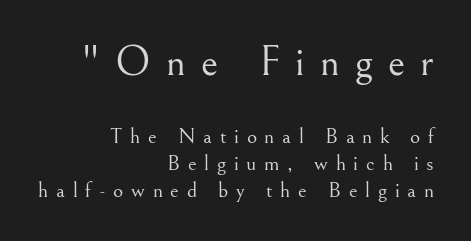
The image shows 43 px light serif type, upright; set right-aligned, line spacing 1.21x, unusually wide letter spacing (+0.35 em), not underlined; the first (top) block is 1.95x larger; medium stroke contrast and a small x-height.
